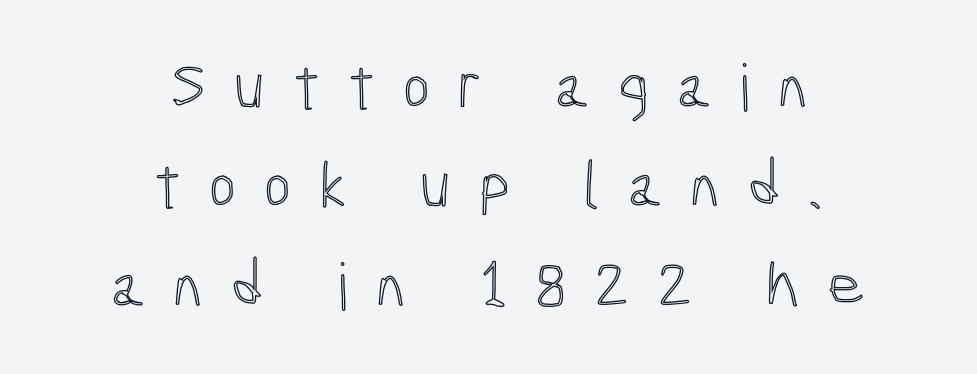
Q: Is the text italic (slanted)? A: No, it is upright.
Q: Is the text underlined? A: No.
Q: How is the paragraph aligned? A: Centered.
Q: Is the spacing between letters normal or unusually wide? A: Unusually wide.
Q: Is the spacing between lines tight, normal or loose? A: Normal.
Q: Width (condensed, normal, or wide)? A: Condensed.
Q: x-height? A: Medium.
Q: Monospaced? A: No.
